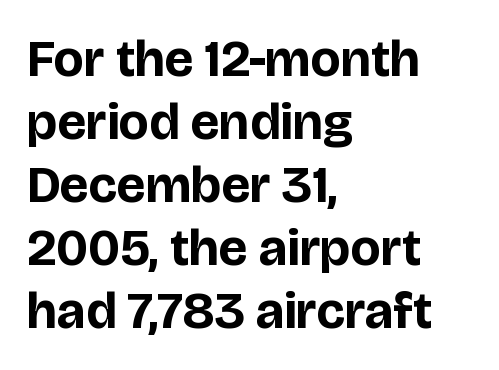
The image shows 52 px bold sans-serif type, upright; set left-aligned, line spacing 1.21x, normal letter spacing, not underlined; low stroke contrast and a large x-height.
